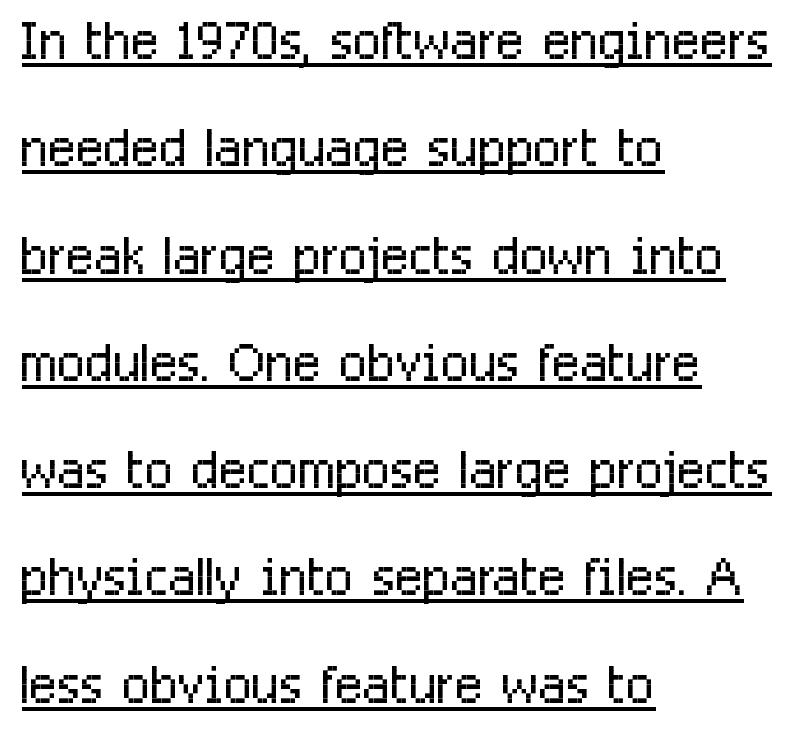
Look at the bottom of the vertical strokes: they stop flat, with no serifs. Students, observe the line beneath the letters — that is underlining. These lines stack with their left ends in a neat column. Spacing verdict: proportional, widths tailored to each character.
